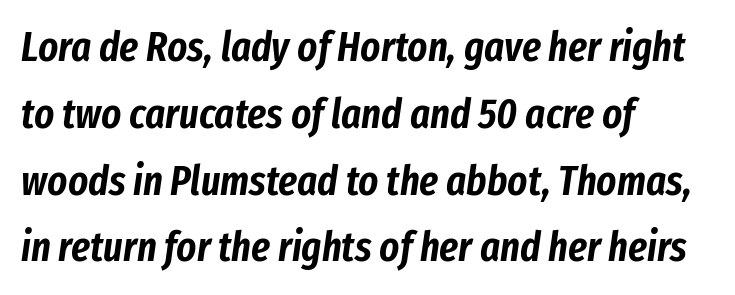
Rule under the text: the space is simply empty. If you measured baseline to baseline, you'd find a middling distance. This sample uses an oblique cut, with every glyph tilted off the vertical. No extra tracking has been applied to these lines. The ragged edge is on the right, which tells us the setting is flush left. Is this a fixed-width face? No — the glyphs have proportional, varying widths.
